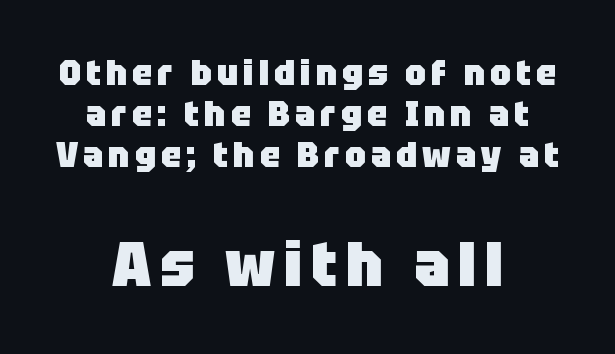
{"serif": "no", "italic": "no", "bold": "yes", "weight": "heavy", "width": "normal", "stroke_contrast": "low", "x_height": "large", "monospaced": "no", "underline": "no", "align": "center", "line_spacing": "tight", "line_spacing_ratio": 1.14, "larger_block": "second", "size_ratio": 1.75, "glyph_px": 63}
